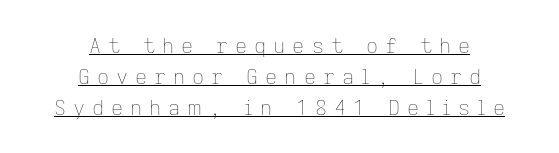
The image shows 21 px text type, upright; set centered, normal line spacing (1.47x), unusually wide letter spacing (+0.33 em), underlined.
